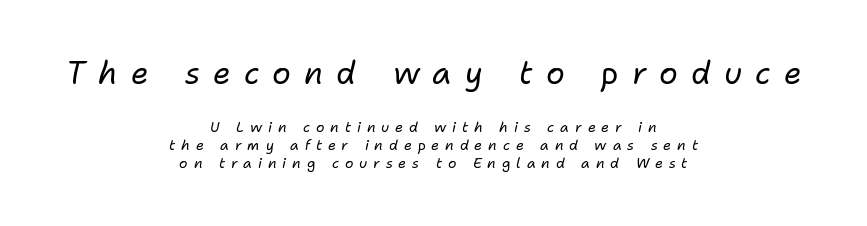
{"italic": "yes", "lean": "right", "slant_degrees": 11, "bold": "no", "weight": "regular", "width": "normal", "stroke_contrast": "low", "x_height": "medium", "monospaced": "no", "underline": "no", "align": "center", "line_spacing": "normal", "line_spacing_ratio": 1.3, "letter_spacing": "wide", "letter_spacing_em": 0.42, "larger_block": "first", "size_ratio": 2.21, "glyph_px": 31}
